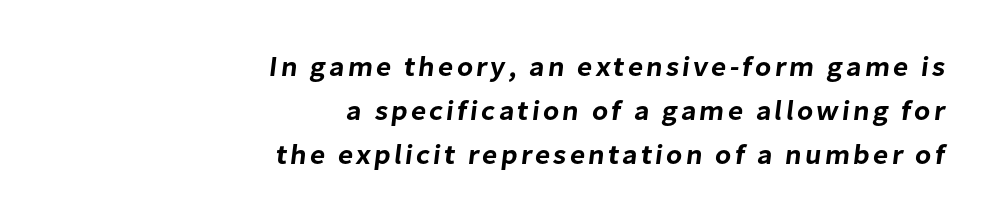
The image shows 28 px sans-serif type; set right-aligned, normal line spacing (1.57x), not underlined; low stroke contrast and a medium x-height.
